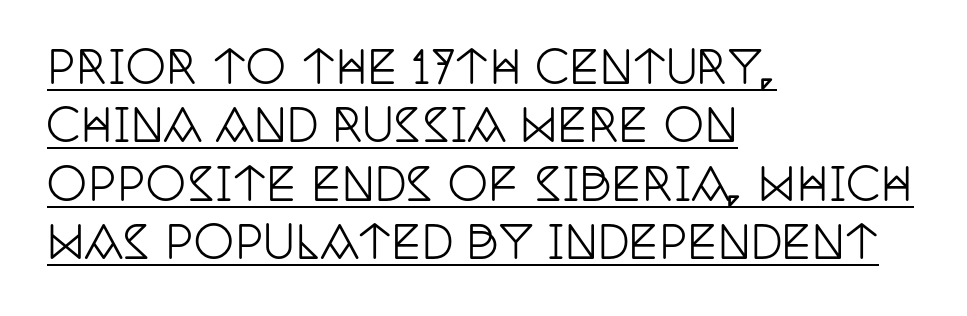
The image shows 45 px condensed serif type, upright; set left-aligned, normal line spacing (1.3x), normal letter spacing, underlined; low stroke contrast and a large x-height.
